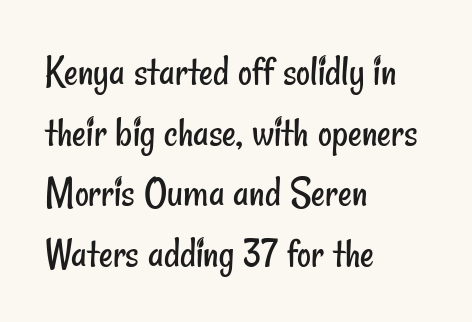
The image shows 43 px regular-weight, condensed sans-serif type; set left-aligned, normal line spacing (1.41x), normal letter spacing, not underlined; low stroke contrast and a small x-height.
